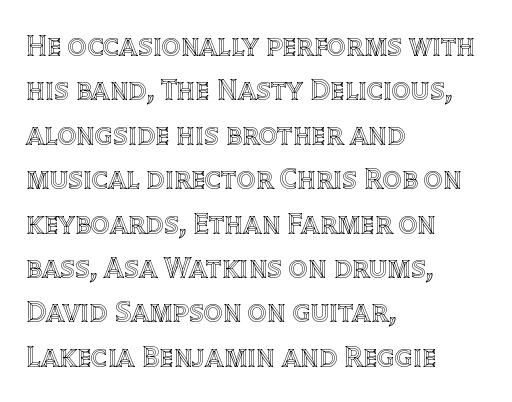
{"italic": "no", "width": "normal", "x_height": "large", "monospaced": "no", "underline": "no", "align": "left", "line_spacing": "normal", "line_spacing_ratio": 1.48, "letter_spacing": "normal", "letter_spacing_em": 0.0, "glyph_px": 30}
